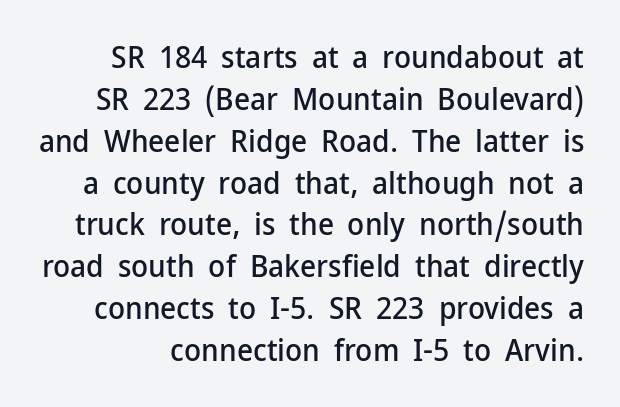
The letters sit at their default tracking, neither squeezed nor spread. Whoever set this chose a conventional vertical rhythm. Vertical strokes here are truly vertical. The passage shown is typeset with a sans-serif family.
